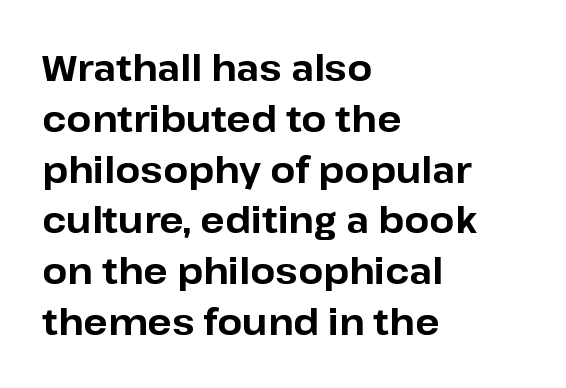
{"serif": "no", "italic": "no", "bold": "yes", "weight": "bold", "width": "normal", "stroke_contrast": "low", "x_height": "medium", "monospaced": "no", "underline": "no", "align": "left", "line_spacing": "normal", "line_spacing_ratio": 1.41, "letter_spacing": "normal", "letter_spacing_em": 0.0, "glyph_px": 36}
